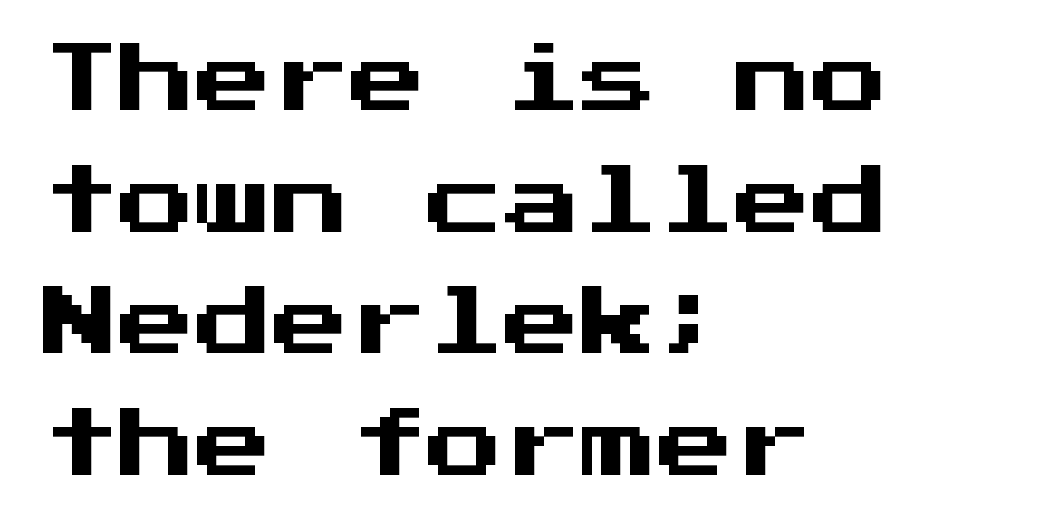
{"serif": "no", "italic": "no", "width": "normal", "stroke_contrast": "medium", "x_height": "medium", "monospaced": "yes", "underline": "no", "align": "left", "line_spacing": "normal", "line_spacing_ratio": 1.58, "letter_spacing": "normal", "letter_spacing_em": 0.0, "glyph_px": 77}
